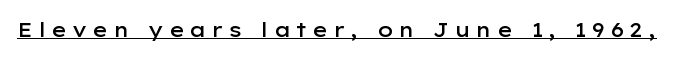
Summary of weight: moderately heavy, a semibold. What decoration does the sample have? An underline. These lines have a slow, spaced-out rhythm from letter to letter. The lettering holds an erect, upright posture throughout.
